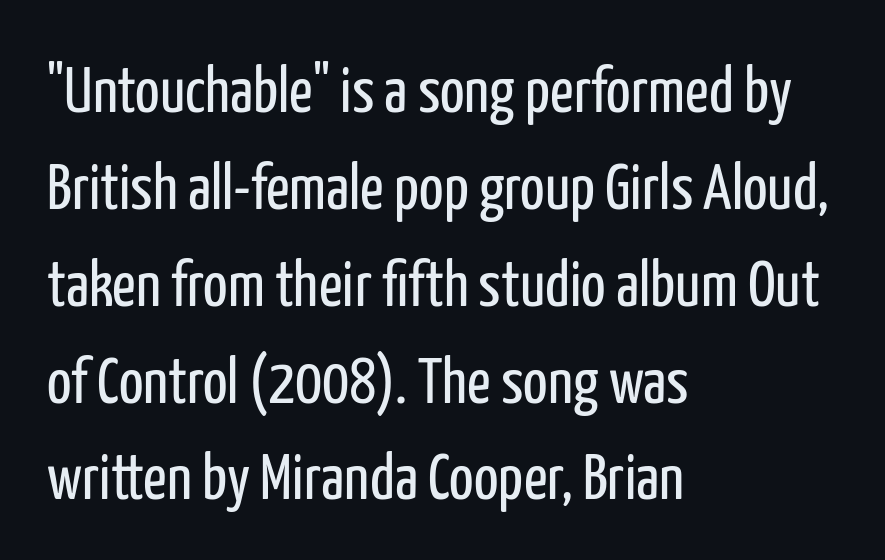
Every row of glyphs begins at an identical x-position on the left. Note the varied advance widths — an 'i' is clearly narrower than an 'm'. The leading is moderate, giving the passage an even texture. Counters stay open thanks to moderate or lighter strokes.
